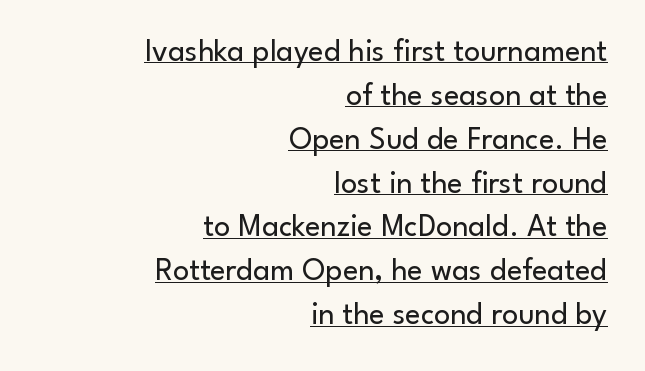
Q: Is the text bold? A: No.
Q: Is the text italic (slanted)? A: No, it is upright.
Q: Is the typeface a serif or a sans-serif typeface? A: Sans-serif.
Q: Is the text underlined? A: Yes.
Q: How is the paragraph aligned? A: Right-aligned.
Q: Is the spacing between letters normal or unusually wide? A: Normal.
Q: Is the spacing between lines tight, normal or loose? A: Normal.
Q: Width (condensed, normal, or wide)? A: Normal.
Q: Stroke contrast? A: Low.
Q: x-height? A: Small.
Q: Monospaced? A: No.
